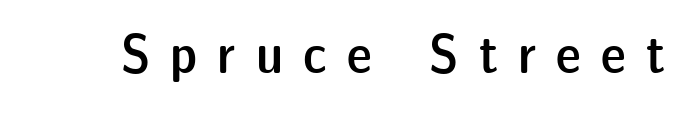
Q: Is the text bold? A: Semi-bold.
Q: Is the text italic (slanted)? A: No, it is upright.
Q: Is the typeface a serif or a sans-serif typeface? A: Sans-serif.
Q: Is the text underlined? A: No.
Q: Is the spacing between letters normal or unusually wide? A: Unusually wide.
Q: Width (condensed, normal, or wide)? A: Normal.
Q: Stroke contrast? A: Low.
Q: x-height? A: Medium.
Q: Monospaced? A: No.
